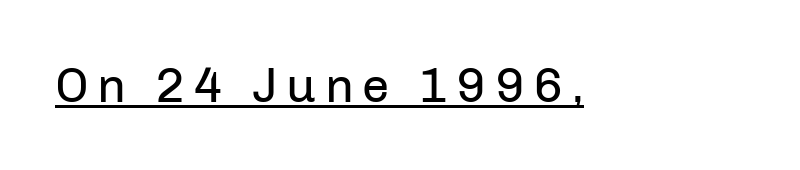
{"serif": "no", "italic": "no", "bold": "no", "weight": "regular", "width": "normal", "stroke_contrast": "low", "x_height": "medium", "monospaced": "no", "underline": "yes", "glyph_px": 49}
